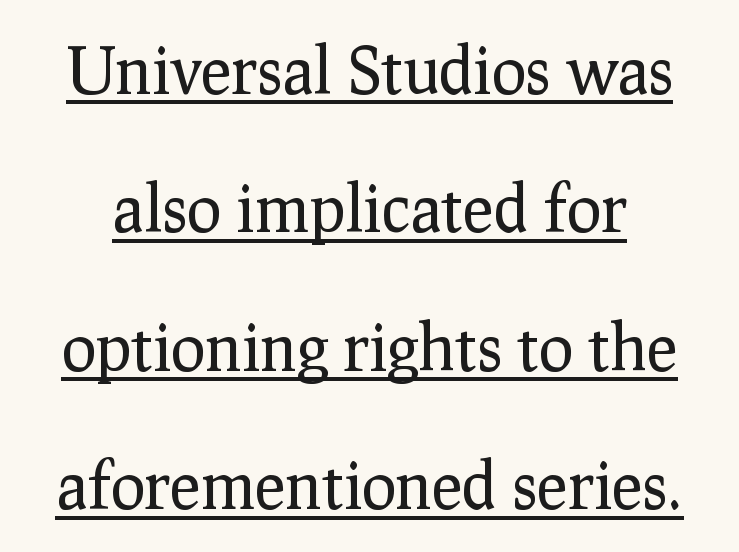
Q: Is the text bold? A: No.
Q: Is the text italic (slanted)? A: No, it is upright.
Q: Is the typeface a serif or a sans-serif typeface? A: Serif.
Q: Is the text underlined? A: Yes.
Q: Is the spacing between letters normal or unusually wide? A: Normal.
Q: Is the spacing between lines tight, normal or loose? A: Loose.
Q: Width (condensed, normal, or wide)? A: Normal.
Q: Stroke contrast? A: Low.
Q: x-height? A: Medium.
Q: Monospaced? A: No.
